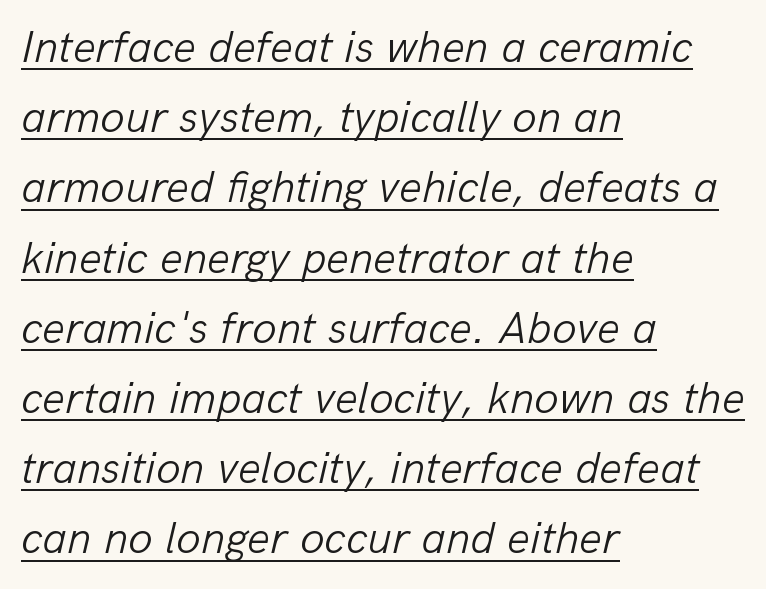
{"italic": "yes", "lean": "right", "slant_degrees": 13, "bold": "no", "weight": "light", "width": "normal", "stroke_contrast": "low", "x_height": "medium", "monospaced": "no", "underline": "yes", "align": "left", "line_spacing": "normal", "line_spacing_ratio": 1.56, "letter_spacing": "normal", "letter_spacing_em": 0.0, "glyph_px": 45}
